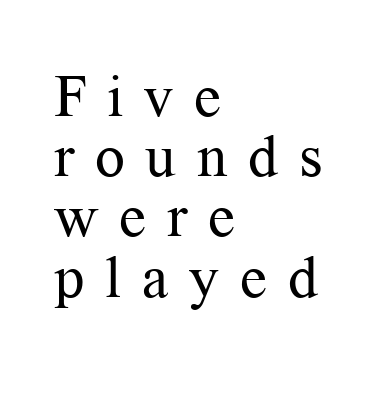
The image shows 59 px regular-weight serif type, upright; set left-aligned, tight line spacing (1.02x), unusually wide letter spacing (+0.35 em), not underlined; medium stroke contrast and a medium x-height.
